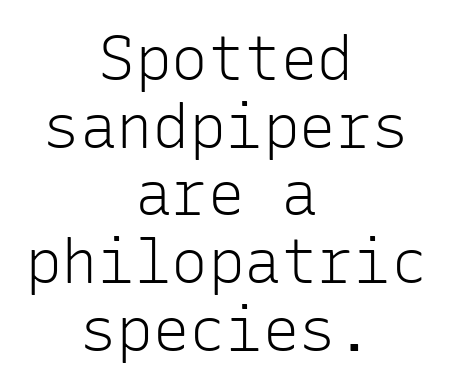
The image shows 61 px light sans-serif type, upright, monospaced; set centered, tight line spacing (1.11x), normal letter spacing, not underlined; low stroke contrast and a medium x-height.
